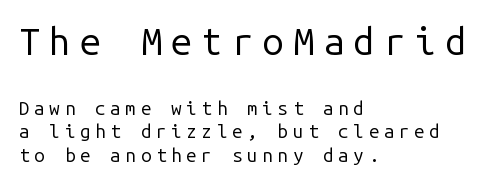
Q: Is the text bold? A: No.
Q: Is the text italic (slanted)? A: No, it is upright.
Q: Is the typeface a serif or a sans-serif typeface? A: Sans-serif.
Q: Is the text underlined? A: No.
Q: How is the paragraph aligned? A: Left-aligned.
Q: Is the spacing between letters normal or unusually wide? A: Unusually wide.
Q: Which block of text is set in a larger size, the first (top) or the second (bottom)? A: The first (top) one.
Q: Width (condensed, normal, or wide)? A: Normal.
Q: Stroke contrast? A: Low.
Q: x-height? A: Medium.
Q: Monospaced? A: Yes.
